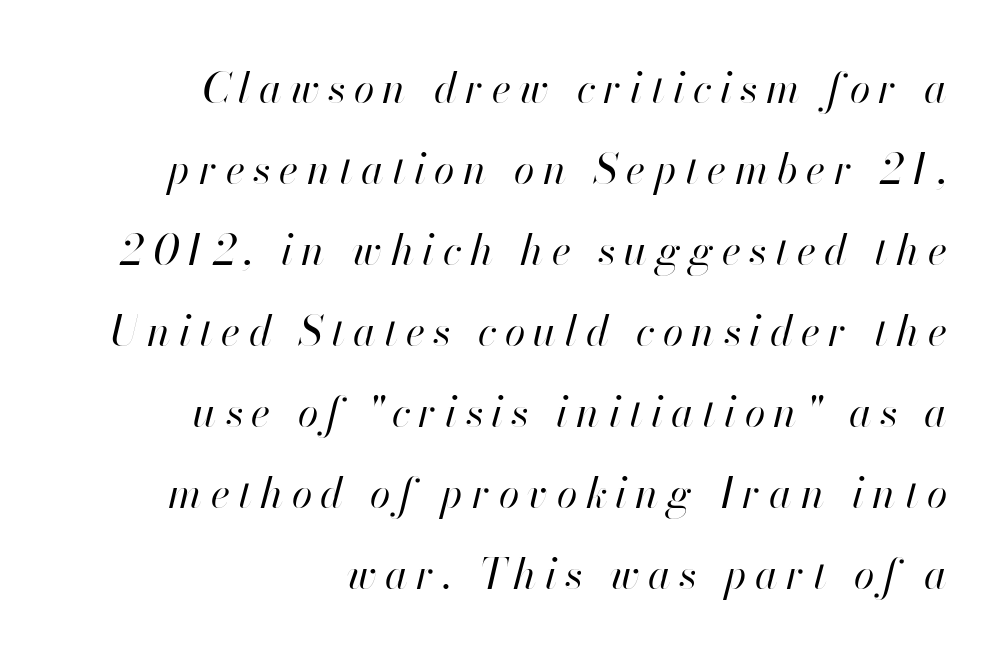
The image shows 42 px regular-weight type, italic (leaning right); set right-aligned, loose line spacing (1.93x), unusually wide letter spacing (+0.2 em), not underlined; high stroke contrast and a small x-height.
